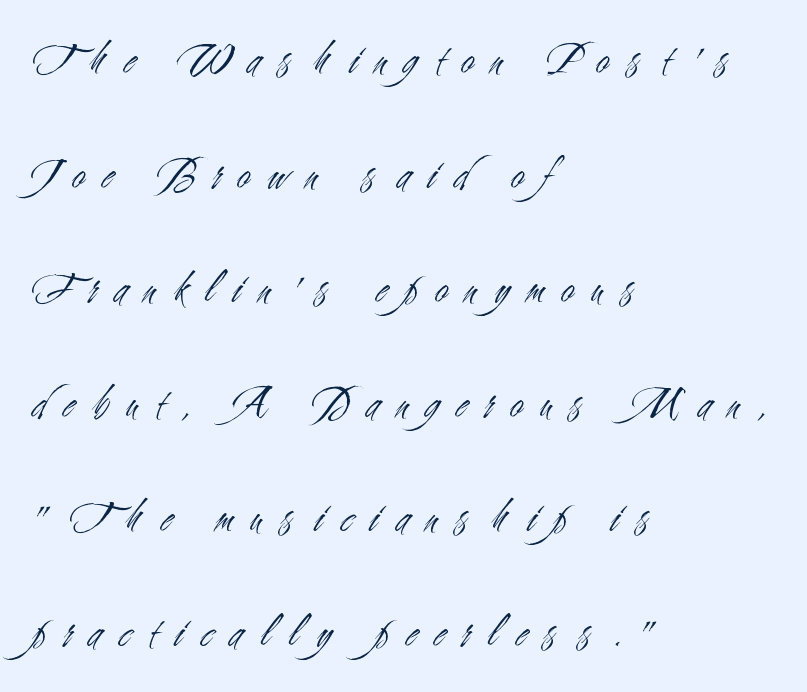
The image shows 46 px light, condensed sans-serif type; set left-aligned, loose line spacing (2.49x), unusually wide letter spacing (+0.39 em), not underlined; medium stroke contrast and a small x-height.
